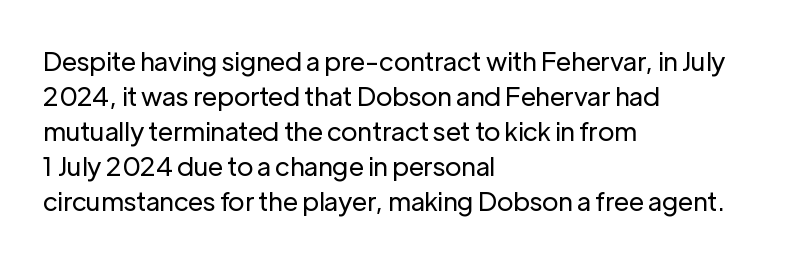
How are the letters spaced? Ordinarily, with no added tracking. Has an underline been added? It has not. Honestly, the row spacing looks completely unremarkable. The font is comparable to plain body text, perhaps lighter. Visually the block forms a straight wall on the left and a jagged coastline on the right.
